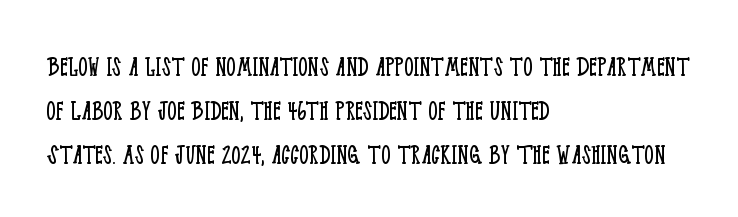
{"serif": "yes", "italic": "no", "bold": "no", "weight": "light", "width": "condensed", "stroke_contrast": "low", "x_height": "large", "monospaced": "no", "underline": "no", "align": "left", "line_spacing": "normal", "line_spacing_ratio": 1.47, "letter_spacing": "normal", "letter_spacing_em": 0.0, "glyph_px": 30}
